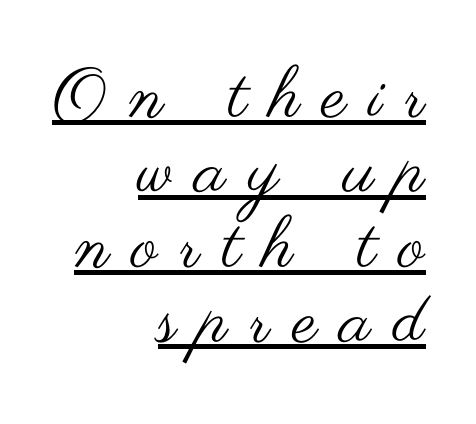
The image shows 70 px regular-weight, wide sans-serif type; set right-aligned, tight line spacing (1.07x), unusually wide letter spacing (+0.32 em), underlined; medium stroke contrast and a small x-height.
